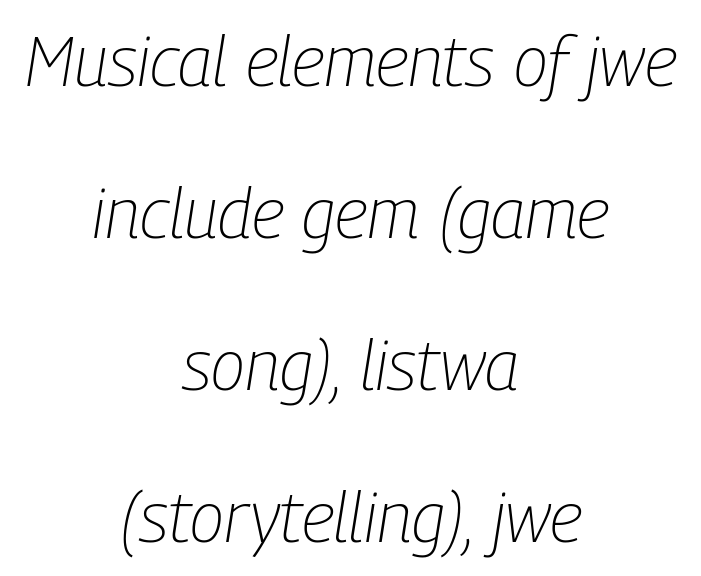
Q: Is the text bold? A: No.
Q: Is the text italic (slanted)? A: Yes, it leans right by about 9 degrees.
Q: Is the text underlined? A: No.
Q: How is the paragraph aligned? A: Centered.
Q: Is the spacing between letters normal or unusually wide? A: Normal.
Q: Is the spacing between lines tight, normal or loose? A: Loose.
Q: Width (condensed, normal, or wide)? A: Condensed.
Q: Stroke contrast? A: Low.
Q: x-height? A: Medium.
Q: Monospaced? A: No.
